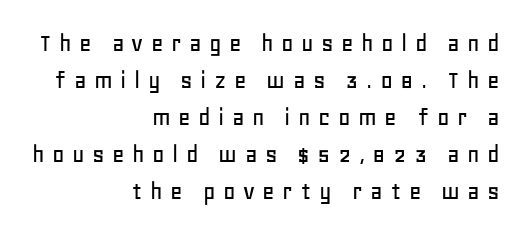
A bare baseline throughout the passage. Every character sits straight up, as roman type does. Evenly set lines give the paragraph a standard silhouette. Layout note: lines flush right.
